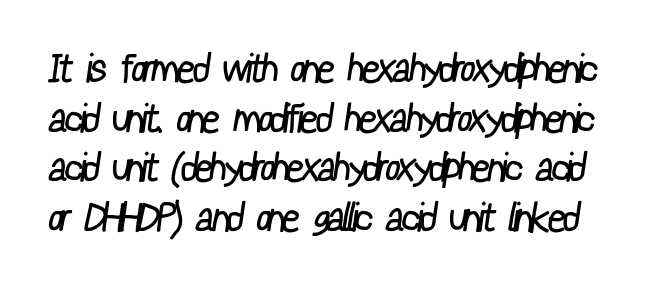
{"serif": "no", "bold": "no", "weight": "regular", "width": "condensed", "stroke_contrast": "low", "x_height": "medium", "monospaced": "no", "underline": "no", "line_spacing": "normal", "line_spacing_ratio": 1.27, "letter_spacing": "normal", "letter_spacing_em": 0.0, "glyph_px": 39}
